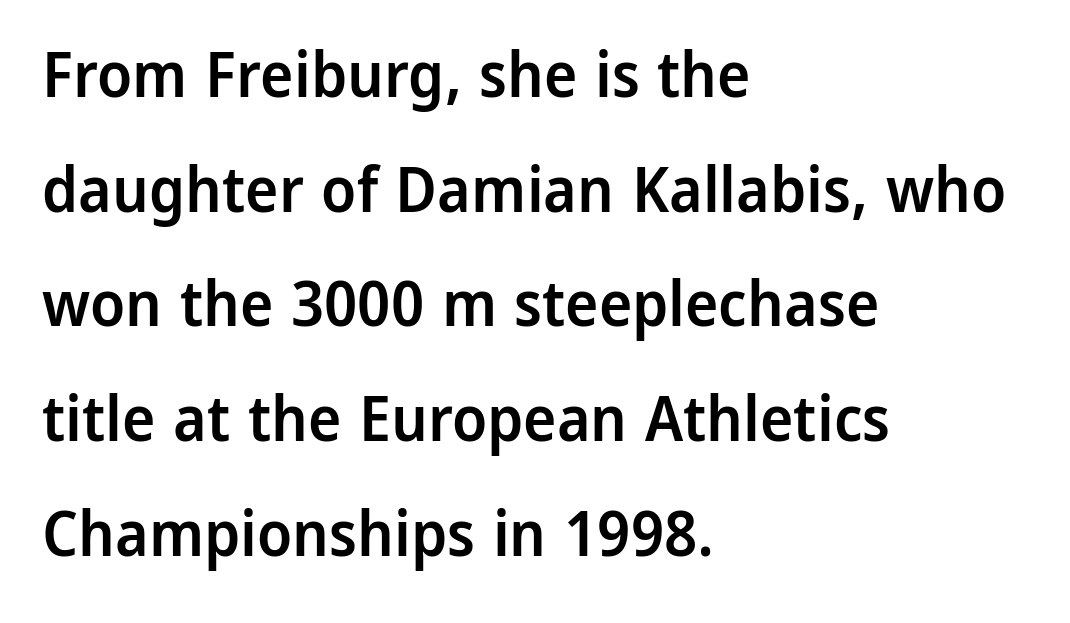
{"serif": "no", "italic": "no", "bold": "semi", "weight": "semibold", "width": "normal", "stroke_contrast": "low", "x_height": "medium", "monospaced": "no", "underline": "no", "align": "left", "line_spacing_ratio": 1.82, "letter_spacing": "normal", "letter_spacing_em": 0.0, "glyph_px": 63}
